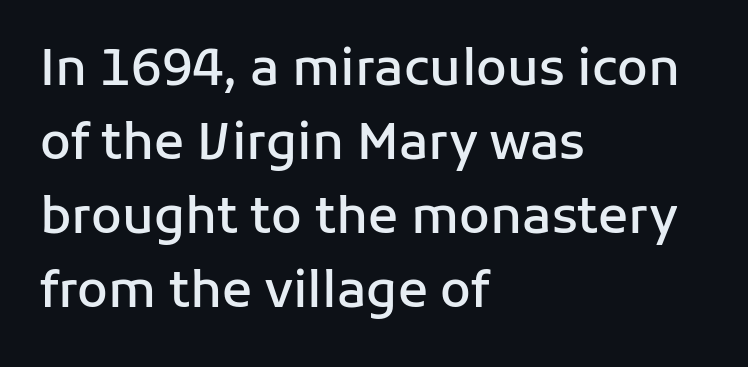
The image shows 50 px semibold sans-serif type, upright; set left-aligned, normal line spacing (1.48x), normal letter spacing, not underlined; low stroke contrast and a medium x-height.
